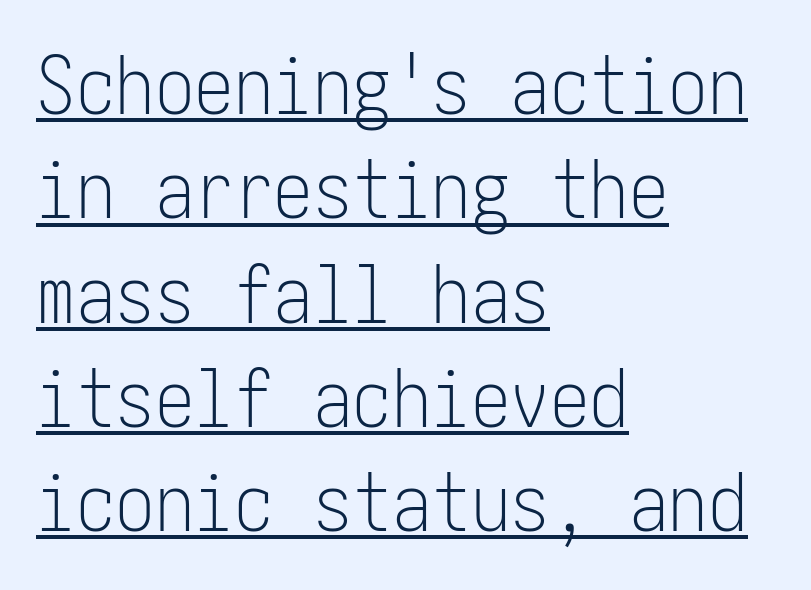
{"serif": "no", "italic": "no", "bold": "no", "weight": "light", "width": "condensed", "stroke_contrast": "low", "x_height": "medium", "underline": "yes", "align": "left", "line_spacing": "normal", "line_spacing_ratio": 1.32, "letter_spacing": "normal", "letter_spacing_em": 0.0, "glyph_px": 79}
